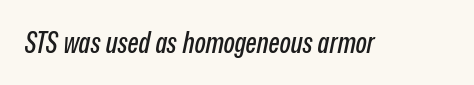
The font's italic variant was chosen for this text. Character widths vary here, with narrow letters taking less room than wide ones. A clean baseline with only descenders dipping below it. Here the glyphs are tracked normally, forming tight word shapes.
